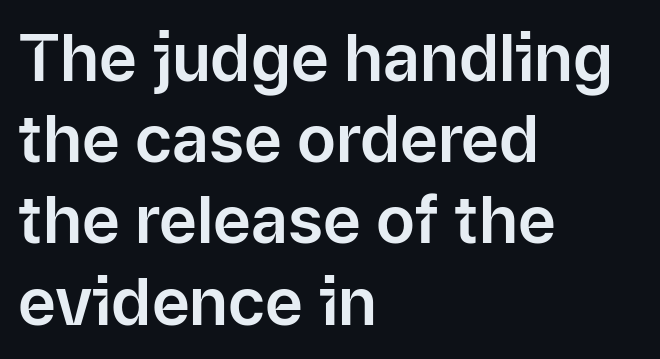
A typesetter would call this leading conventional body-copy spacing. Do the characters align in a grid? No, the font is proportional. Horizontally, the lines are justified to the leading edge only. Tracking value appears to be zero — textbook default spacing.
